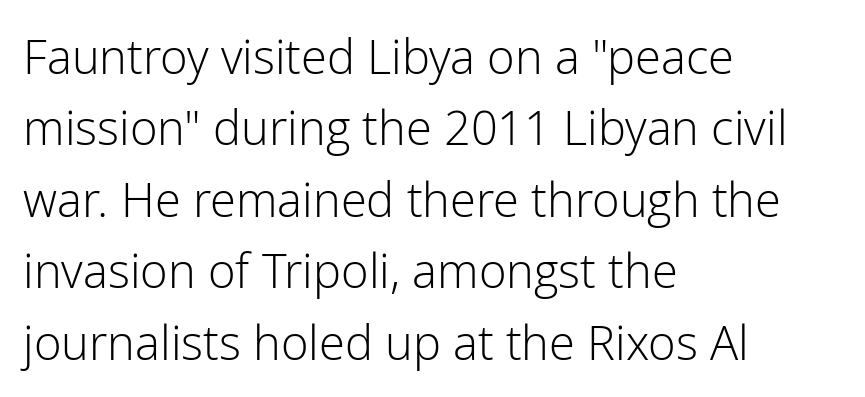
Line spacing here is normal. Spacing between characters is what you'd get straight out of the box. The passage shown is typeset with a sans-serif family. The strokes are not fattened; the text isn't bold.
